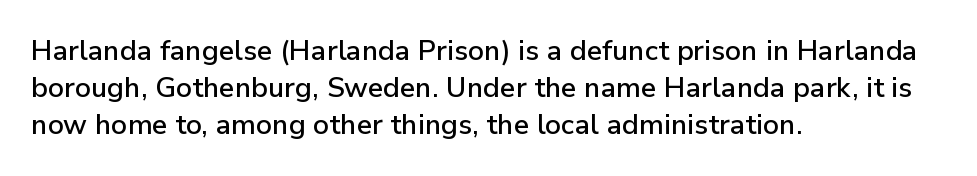
Letterform terminals end flat and unadorned throughout the passage. Upright lettering throughout. A typesetter would call this proportional, since set widths differ per character. Letter spacing: default. The block of text has a typical density, with ordinary space between rows.
